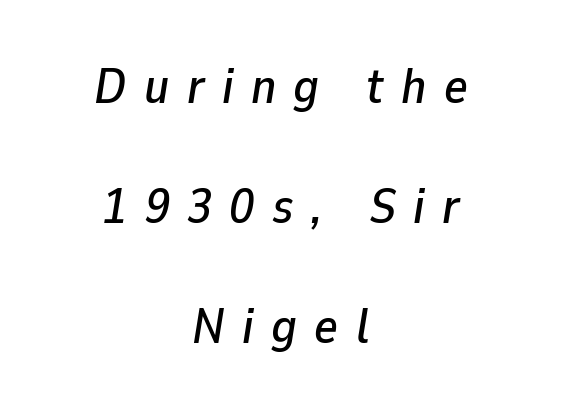
The image shows 50 px text type, italic (leaning right); set centered, loose line spacing (2.4x), unusually wide letter spacing (+0.35 em), not underlined; low stroke contrast and a medium x-height.
